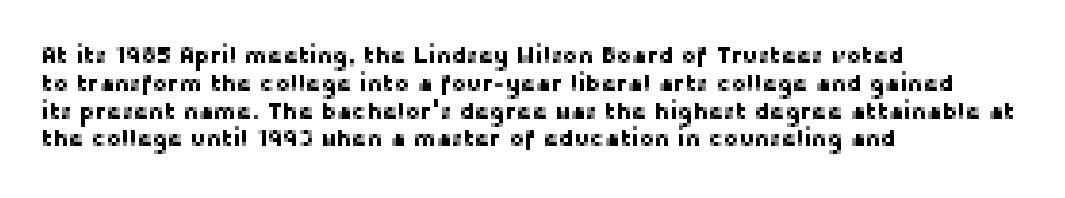
Q: Is the text italic (slanted)? A: No, it is upright.
Q: Is the text underlined? A: No.
Q: How is the paragraph aligned? A: Left-aligned.
Q: Is the spacing between letters normal or unusually wide? A: Normal.
